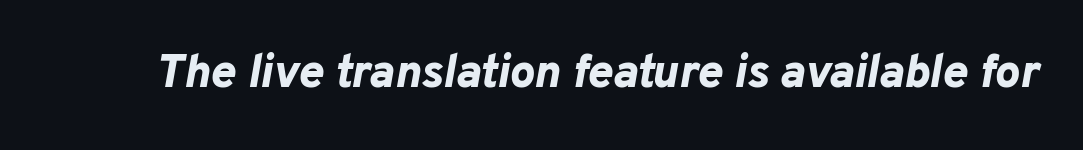
Think of a printed novel: that variable character pitch is what you see here. Bold? Absolutely — the strokes are thick and heavy. Posture: slanted. Plain, unruled lines of type. Standard letterfit; no display-style spreading of the glyphs.
